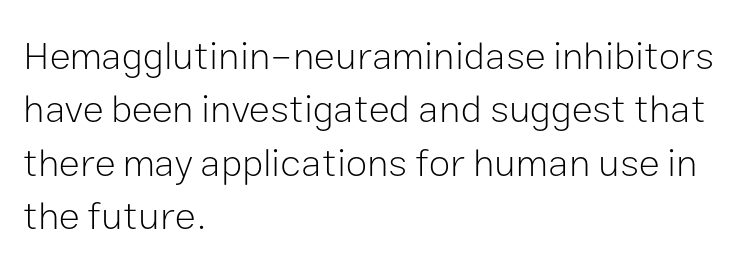
{"serif": "no", "italic": "no", "bold": "no", "weight": "light", "width": "normal", "stroke_contrast": "low", "x_height": "medium", "monospaced": "no", "underline": "no", "align": "left", "line_spacing": "normal", "line_spacing_ratio": 1.37, "letter_spacing": "normal", "letter_spacing_em": 0.0, "glyph_px": 39}
